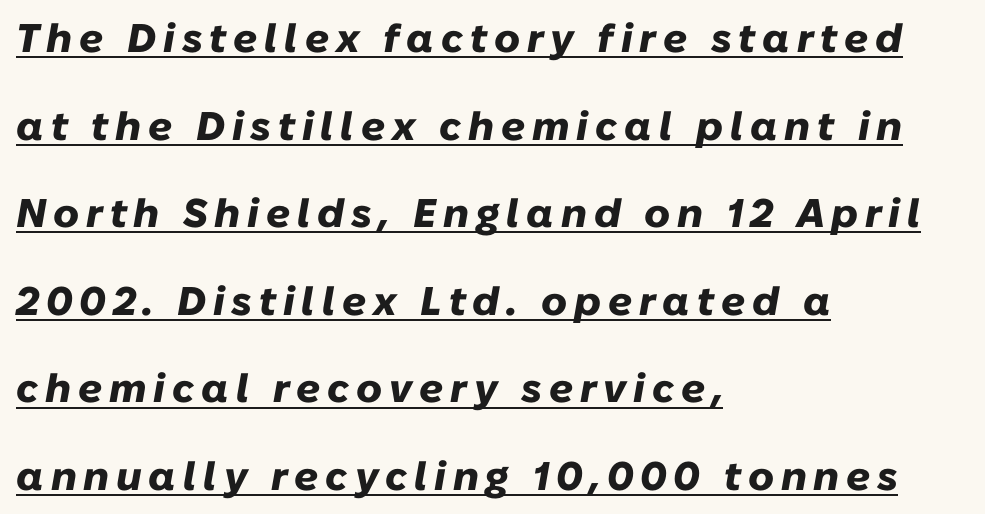
The image shows 40 px heavy type, italic (leaning right); set left-aligned, loose line spacing (2.19x), underlined; low stroke contrast and a medium x-height.
